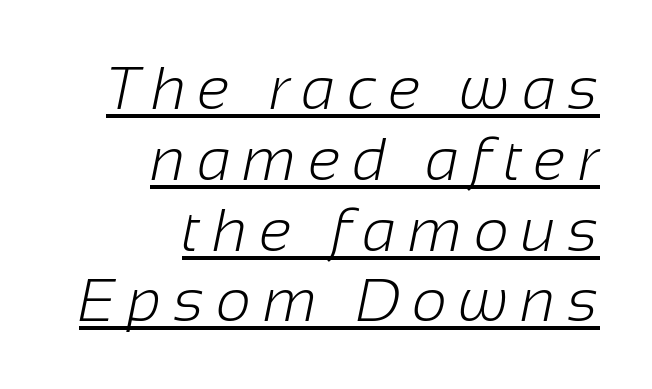
Q: Is the text bold? A: No.
Q: Is the typeface a serif or a sans-serif typeface? A: Sans-serif.
Q: Is the text underlined? A: Yes.
Q: How is the paragraph aligned? A: Right-aligned.
Q: Is the spacing between letters normal or unusually wide? A: Unusually wide.
Q: Width (condensed, normal, or wide)? A: Normal.
Q: Stroke contrast? A: Low.
Q: x-height? A: Medium.
Q: Monospaced? A: No.
